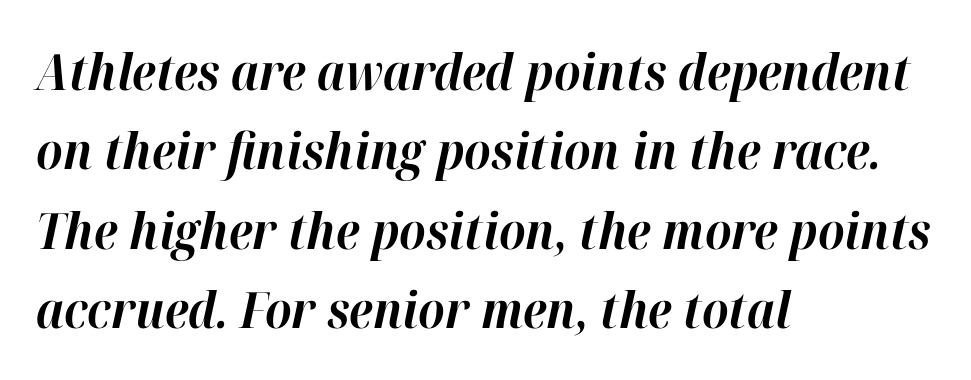
Its strokes are broad and dark, the hallmark of bold type. Layout note: lines flush left. When letters slant like this, we call the style italic. The words here are not underlined. Do the characters align in a grid? No, the font is proportional.
